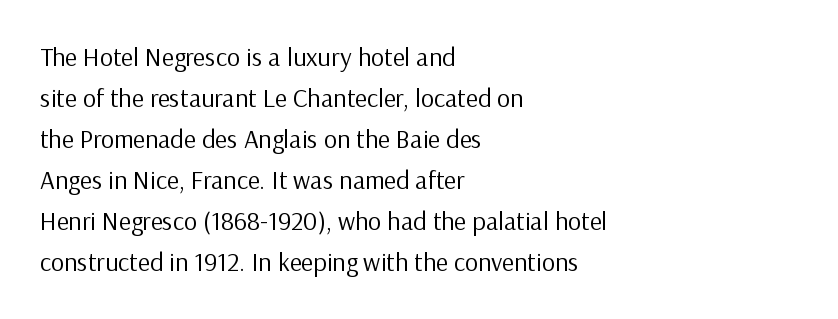
The words here are not underlined. Unbolded letterforms with no extra heft. Quick note: interline space is typical. These lines stack with their left ends in a neat column. Ordinary non-slanted type is in use. Here the glyphs are tracked normally, forming tight word shapes.
